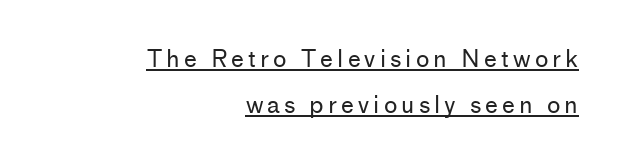
Q: Is the text bold? A: No.
Q: Is the text italic (slanted)? A: No, it is upright.
Q: Is the text underlined? A: Yes.
Q: How is the paragraph aligned? A: Right-aligned.
Q: Is the spacing between lines tight, normal or loose? A: Loose.
